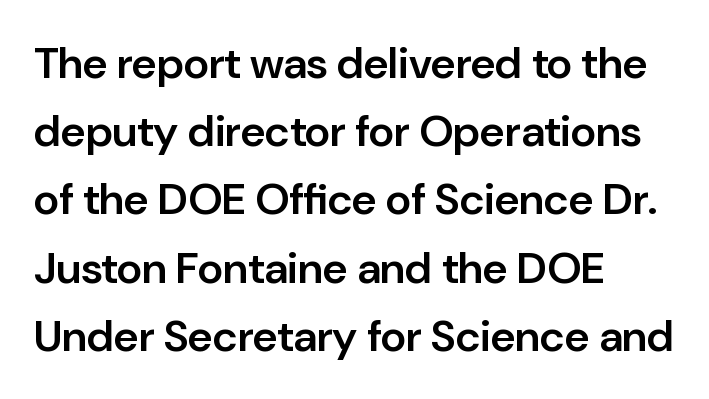
Check where the strokes stop: nothing finishes them off — pure sans. The face used here is proportionally spaced, like ordinary book or web type. Each glyph is drawn with semibold strokes, heavier than normal yet not fully bold. Nobody drew a line under any word here.
